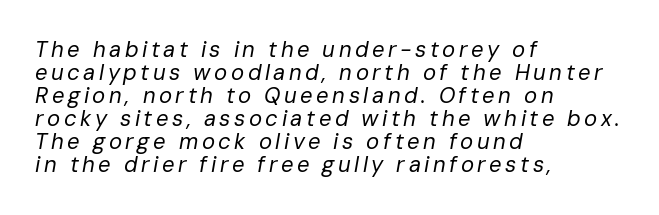
Q: Is the text bold? A: No.
Q: Is the text italic (slanted)? A: Yes, it leans right by about 10 degrees.
Q: Is the text underlined? A: No.
Q: How is the paragraph aligned? A: Left-aligned.
Q: Is the spacing between lines tight, normal or loose? A: Tight.
